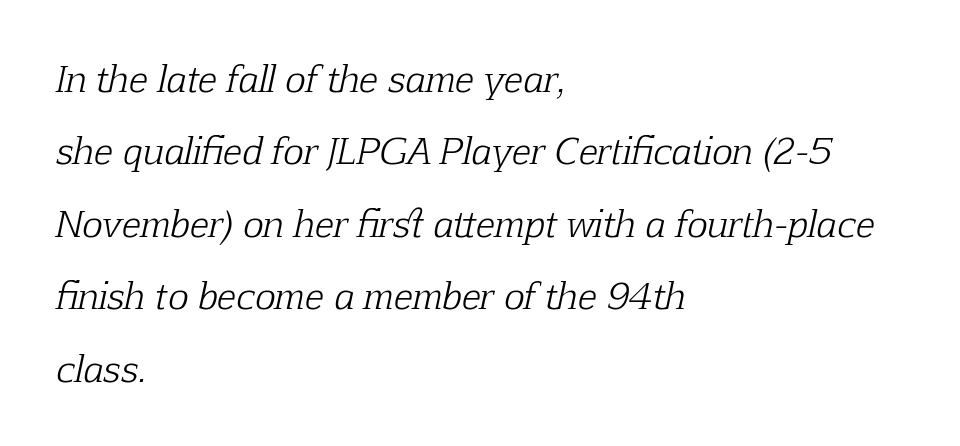
Varying glyph widths throughout — classic text-font behaviour. Baseline-to-baseline distance is far greater than the letter height. The strokes are not fattened; the text isn't bold. Which margin do the lines hug? The left one — the right edge is uneven.
